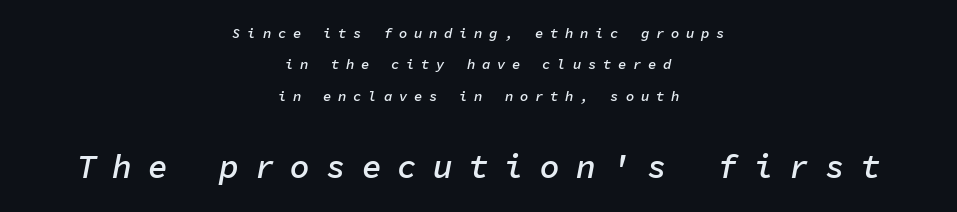
Horizontal alignment here is central, giving a formal, balanced look. Vertically, the passage feels expansive, rows floating well apart. Beneath every word, the page is bare. Here the designer chose a console-style face with uniform glyph widths.
